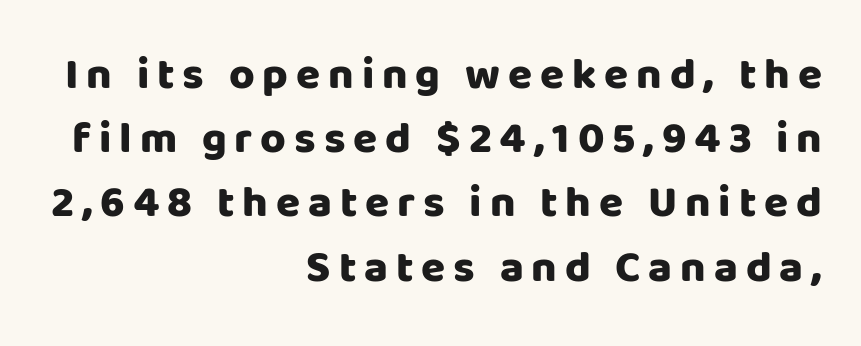
Rendered with straight, roman letterforms. Check the space under the baseline: it is left empty. These lines are set flush right with a ragged left edge. The letters advance in unequal steps, a hallmark of proportional type. This rendering employs a face without finishing strokes, i.e., a sans-serif.
